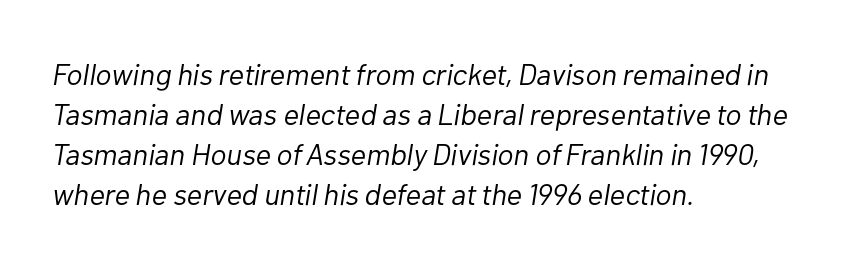
Q: Is the text bold? A: No.
Q: Is the text italic (slanted)? A: Yes, it leans right by about 10 degrees.
Q: Is the text underlined? A: No.
Q: How is the paragraph aligned? A: Left-aligned.
Q: Is the spacing between letters normal or unusually wide? A: Normal.
Q: Is the spacing between lines tight, normal or loose? A: Normal.
Q: Width (condensed, normal, or wide)? A: Normal.
Q: Stroke contrast? A: Low.
Q: x-height? A: Medium.
Q: Monospaced? A: No.
